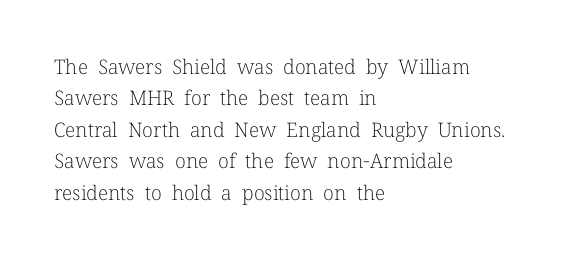
Q: Is the text bold? A: No.
Q: Is the text italic (slanted)? A: No, it is upright.
Q: Is the text underlined? A: No.
Q: How is the paragraph aligned? A: Left-aligned.
Q: Is the spacing between letters normal or unusually wide? A: Normal.
Q: Is the spacing between lines tight, normal or loose? A: Normal.
